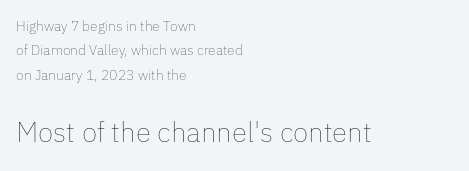
The image shows 28 px thin type, upright; set left-aligned, line spacing 1.75x, normal letter spacing, not underlined; the second (bottom) block is 2.0x larger; low stroke contrast and a medium x-height.
